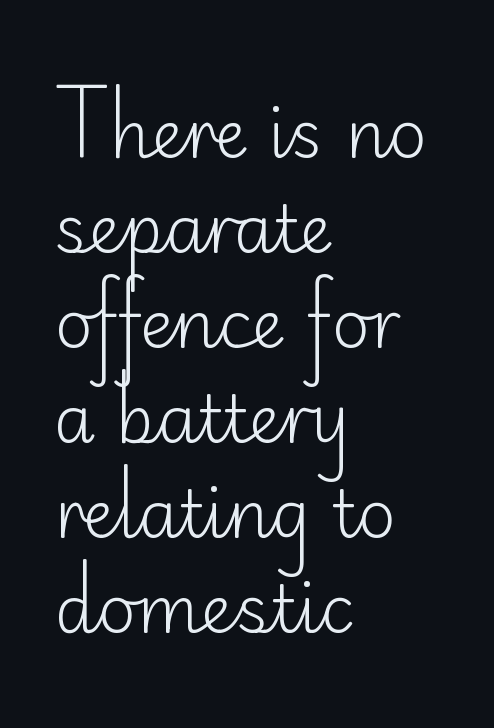
The image shows 66 px light sans-serif type, upright; set left-aligned, normal line spacing (1.44x), normal letter spacing, not underlined; low stroke contrast and a small x-height.
